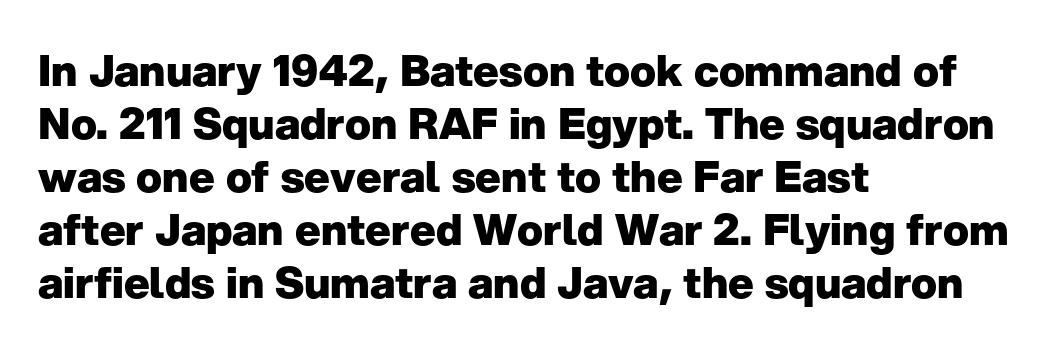
Q: Is the text bold? A: Yes.
Q: Is the text italic (slanted)? A: No, it is upright.
Q: Is the typeface a serif or a sans-serif typeface? A: Sans-serif.
Q: Is the text underlined? A: No.
Q: How is the paragraph aligned? A: Left-aligned.
Q: Is the spacing between letters normal or unusually wide? A: Normal.
Q: Width (condensed, normal, or wide)? A: Normal.
Q: Stroke contrast? A: Low.
Q: x-height? A: Medium.
Q: Monospaced? A: No.
